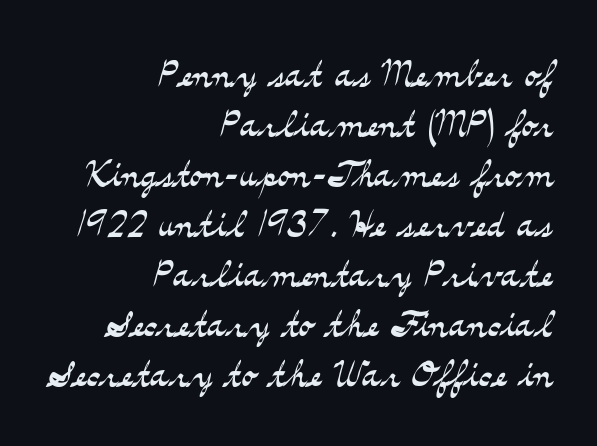
{"serif": "yes", "bold": "no", "weight": "light", "width": "wide", "stroke_contrast": "medium", "x_height": "small", "monospaced": "no", "underline": "no", "align": "right", "line_spacing": "tight", "line_spacing_ratio": 1.0, "letter_spacing": "normal", "letter_spacing_em": 0.0, "glyph_px": 50}
